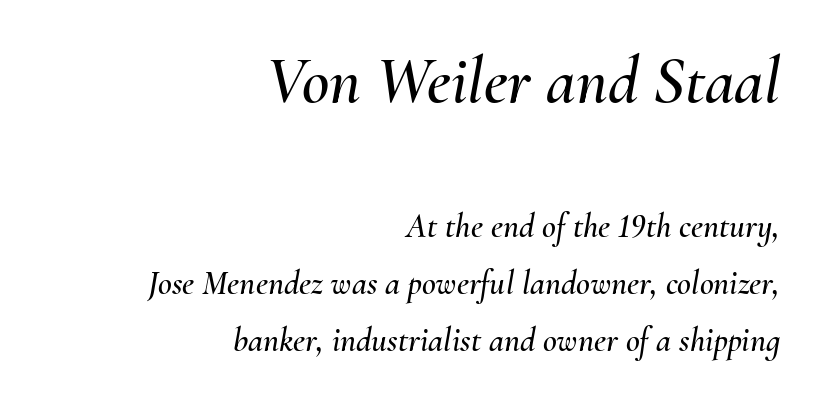
The image shows 67 px text type, italic (leaning right); set right-aligned, normal line spacing (1.67x), normal letter spacing, not underlined; the first (top) block is 1.97x larger; medium stroke contrast and a small x-height.
